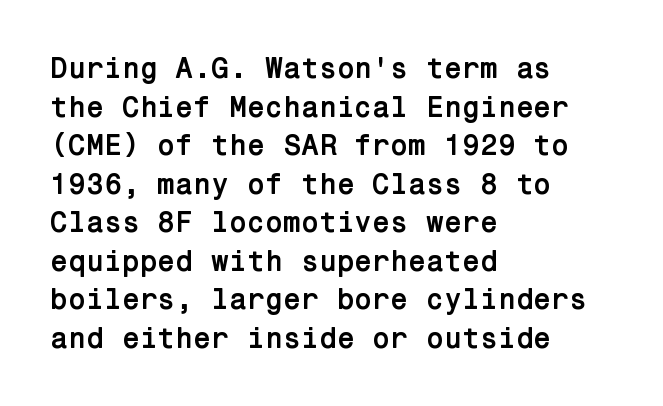
The image shows 29 px semibold sans-serif type, upright; set left-aligned, normal line spacing (1.33x), normal letter spacing, not underlined; low stroke contrast and a medium x-height.
